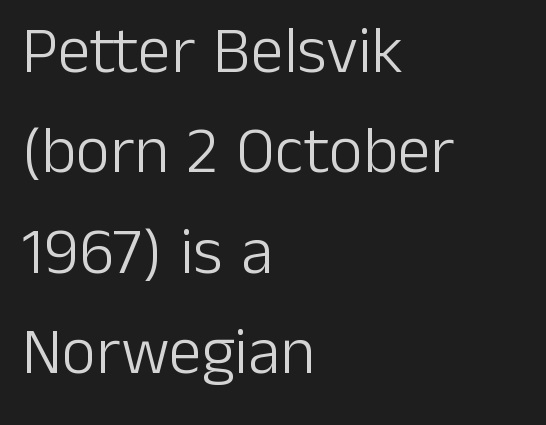
The image shows 66 px light sans-serif type, upright; set left-aligned, normal line spacing (1.52x), normal letter spacing, not underlined; low stroke contrast and a medium x-height.
